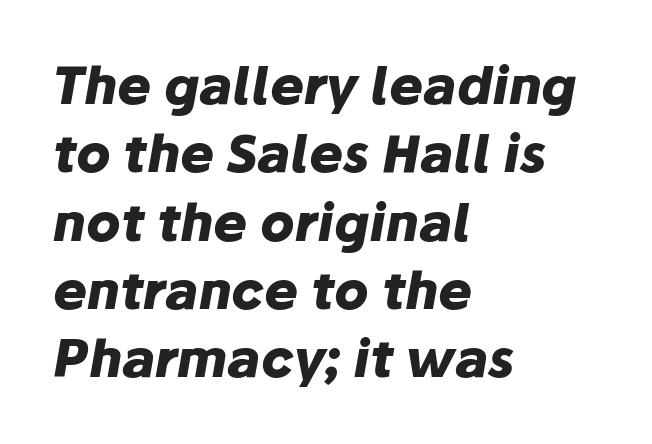
The image shows 51 px heavy type, italic (leaning right); set left-aligned, normal line spacing (1.34x), normal letter spacing, not underlined; low stroke contrast and a medium x-height.
